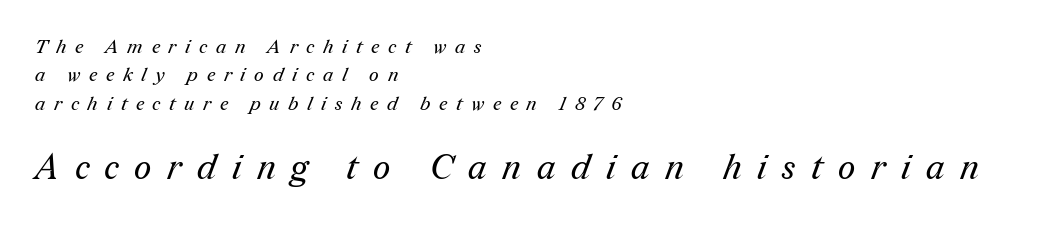
Q: Is the text bold? A: No.
Q: Is the typeface a serif or a sans-serif typeface? A: Serif.
Q: Is the text underlined? A: No.
Q: How is the paragraph aligned? A: Left-aligned.
Q: Is the spacing between letters normal or unusually wide? A: Unusually wide.
Q: Is the spacing between lines tight, normal or loose? A: Normal.
Q: Which block of text is set in a larger size, the first (top) or the second (bottom)? A: The second (bottom) one.
Q: Width (condensed, normal, or wide)? A: Normal.
Q: Stroke contrast? A: Medium.
Q: x-height? A: Medium.
Q: Monospaced? A: No.
